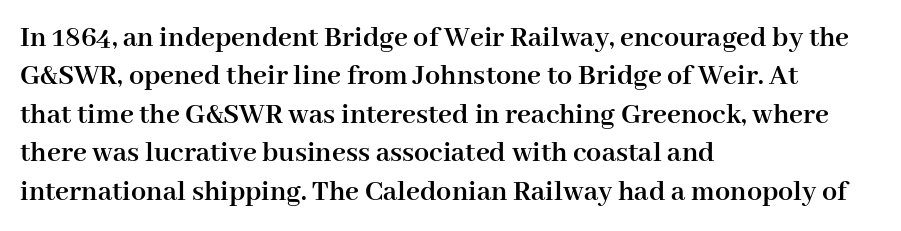
Q: Is the text bold? A: Yes.
Q: Is the text italic (slanted)? A: No, it is upright.
Q: Is the typeface a serif or a sans-serif typeface? A: Serif.
Q: Is the text underlined? A: No.
Q: How is the paragraph aligned? A: Left-aligned.
Q: Is the spacing between letters normal or unusually wide? A: Normal.
Q: Is the spacing between lines tight, normal or loose? A: Normal.
Q: Width (condensed, normal, or wide)? A: Normal.
Q: Stroke contrast? A: High.
Q: x-height? A: Medium.
Q: Monospaced? A: No.
